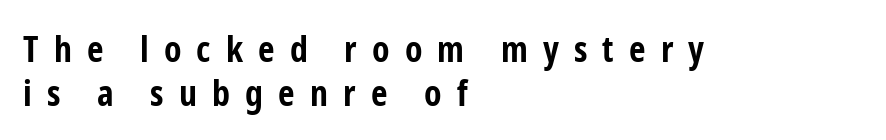
Look at the stroke-to-counter ratio: heavy, a bold. Does the copy run flush right? No — it runs flush left. The baseline area is clear. Short note: letters widely spaced. Think of a printed novel: that variable character pitch is what you see here. Ordinary non-slanted type is in use.
